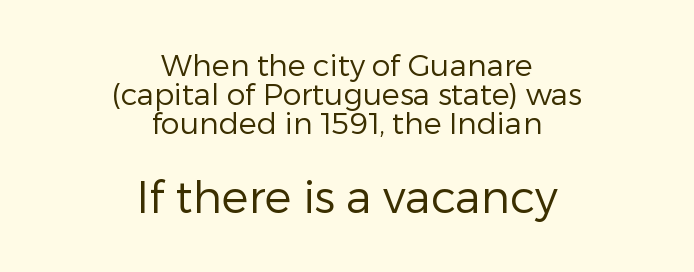
These lines keep a tight, regular rhythm from letter to letter. Here the designer chose a conventional face with non-uniform glyph widths. What kind of face is this? One without serifs — a sans. Layout note: lines centered. Interline gaps are noticeably narrow in this sample.
